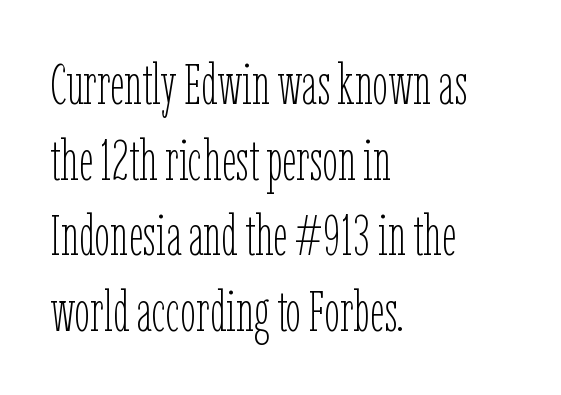
{"italic": "no", "bold": "no", "weight": "thin", "width": "condensed", "stroke_contrast": "low", "x_height": "medium", "monospaced": "no", "underline": "no", "align": "left", "line_spacing": "normal", "line_spacing_ratio": 1.35, "letter_spacing": "normal", "letter_spacing_em": 0.0, "glyph_px": 56}
